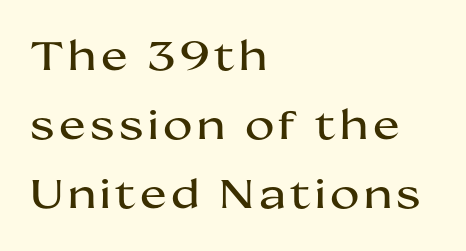
{"italic": "no", "width": "wide", "stroke_contrast": "medium", "x_height": "medium", "monospaced": "no", "underline": "no", "align": "left", "line_spacing_ratio": 1.72, "glyph_px": 40}
